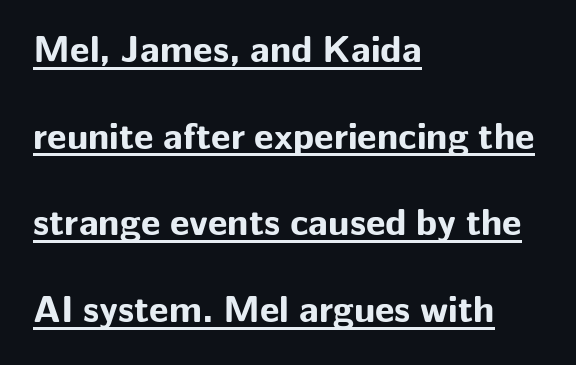
The image shows 38 px bold sans-serif type, upright; set left-aligned, loose line spacing (2.28x), normal letter spacing, underlined; low stroke contrast and a medium x-height.
